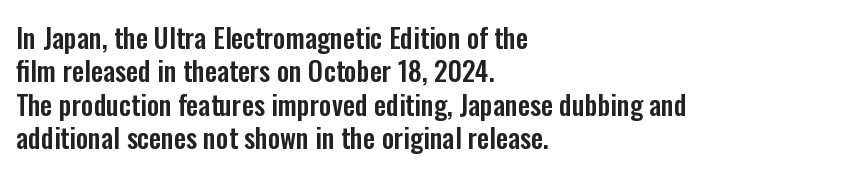
The image shows 27 px text type, upright; set left-aligned, line spacing 1.24x, normal letter spacing, not underlined.
